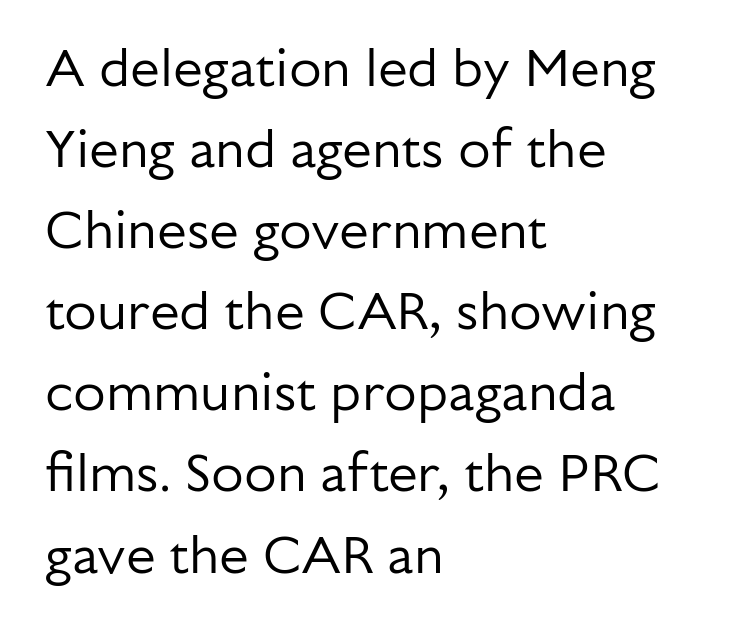
The face used here is proportionally spaced, like ordinary book or web type. Default kerning and tracking; the words read as compact shapes. Examine the stroke ends and you'll find no serifs. The rows are spaced the way most documents space them.
